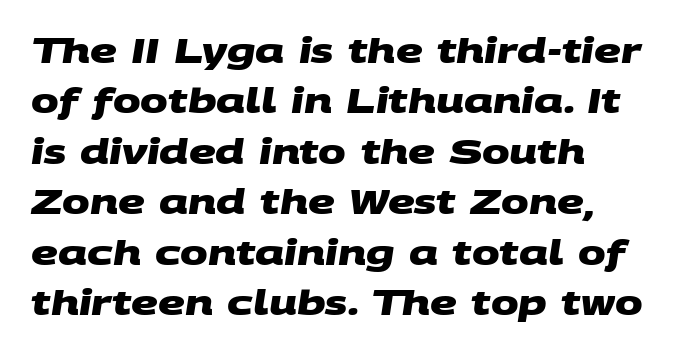
The image shows 33 px heavy, wide sans-serif type; set left-aligned, normal line spacing (1.53x), normal letter spacing, not underlined; medium stroke contrast and a large x-height.
